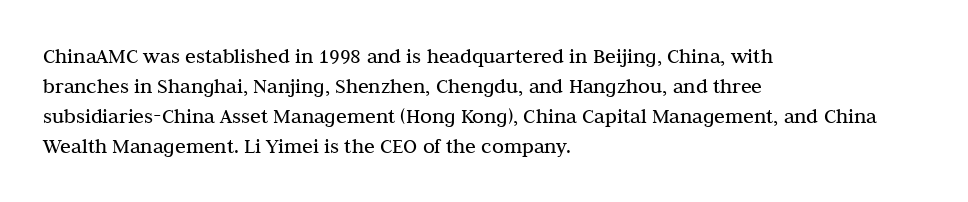
Q: Is the text bold? A: No.
Q: Is the text italic (slanted)? A: No, it is upright.
Q: Is the text underlined? A: No.
Q: How is the paragraph aligned? A: Left-aligned.
Q: Is the spacing between letters normal or unusually wide? A: Normal.
Q: Is the spacing between lines tight, normal or loose? A: Normal.
